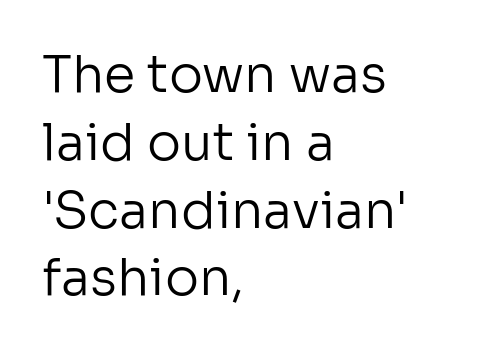
Q: Is the text bold? A: No.
Q: Is the text italic (slanted)? A: No, it is upright.
Q: Is the typeface a serif or a sans-serif typeface? A: Sans-serif.
Q: Is the text underlined? A: No.
Q: How is the paragraph aligned? A: Left-aligned.
Q: Is the spacing between letters normal or unusually wide? A: Normal.
Q: Is the spacing between lines tight, normal or loose? A: Normal.
Q: Width (condensed, normal, or wide)? A: Normal.
Q: Stroke contrast? A: Low.
Q: x-height? A: Medium.
Q: Monospaced? A: No.
